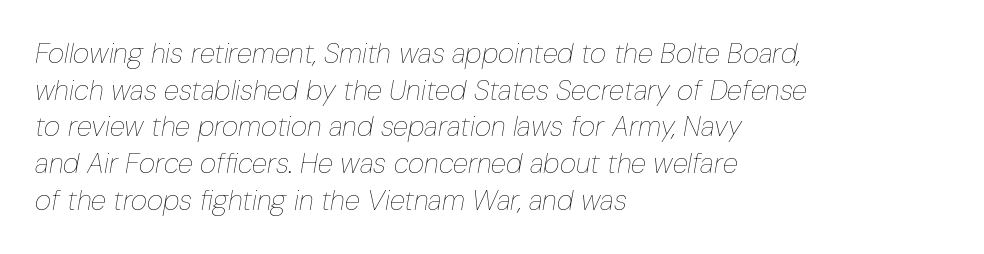
{"italic": "yes", "lean": "right", "slant_degrees": 10, "bold": "no", "weight": "thin", "width": "condensed", "stroke_contrast": "low", "x_height": "medium", "monospaced": "no", "underline": "no", "align": "left", "line_spacing": "normal", "line_spacing_ratio": 1.31, "letter_spacing": "normal", "letter_spacing_em": 0.0, "glyph_px": 28}
